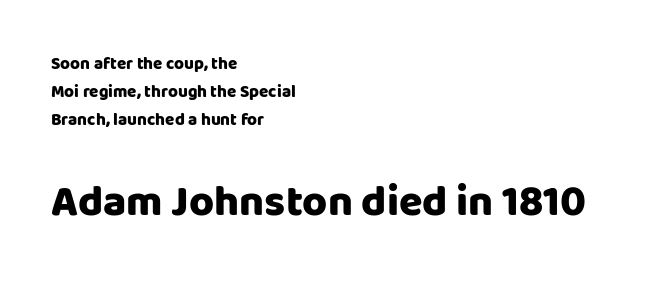
{"serif": "no", "italic": "no", "bold": "yes", "weight": "heavy", "width": "normal", "stroke_contrast": "low", "x_height": "large", "monospaced": "no", "underline": "no", "align": "left", "line_spacing": "normal", "line_spacing_ratio": 1.64, "letter_spacing": "normal", "letter_spacing_em": 0.0, "larger_block": "second", "size_ratio": 2.53, "glyph_px": 43}
